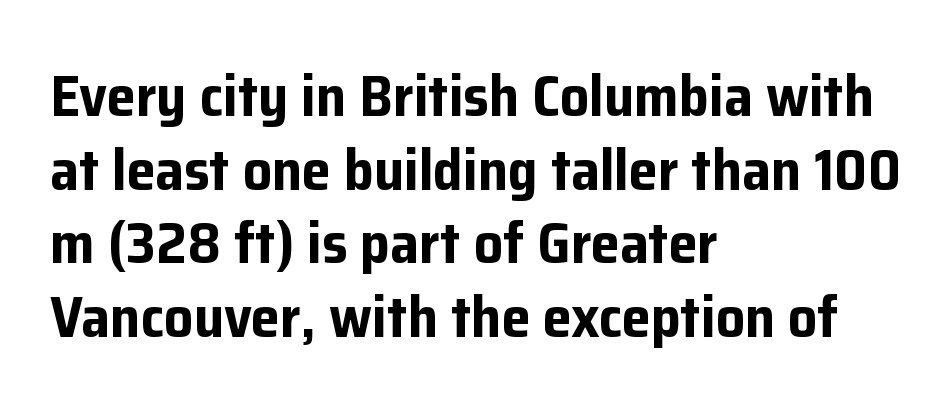
The image shows 58 px bold sans-serif type, upright; set left-aligned, normal line spacing (1.27x), normal letter spacing, not underlined; low stroke contrast and a medium x-height.
